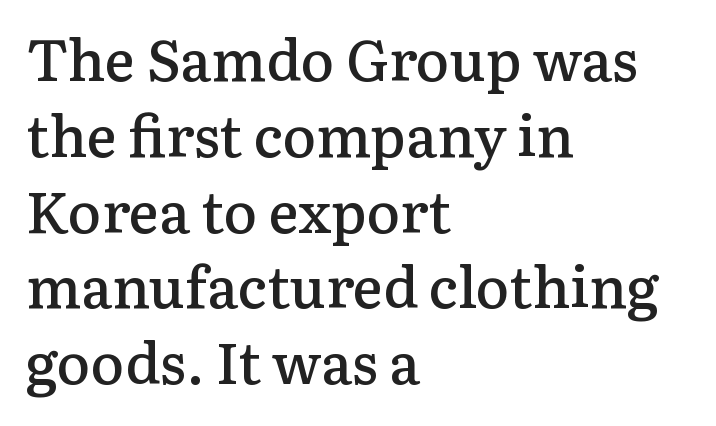
The letters stand straight up with perfectly vertical stems. Teacher's note: observe the even left margin — that is flush-left alignment. Regarding serifs, this sample has them. Leading matches the norm, producing a regular column. Honestly, the letter spacing is just normal — you wouldn't notice it. Note the varied advance widths — an 'i' is clearly narrower than an 'm'.
